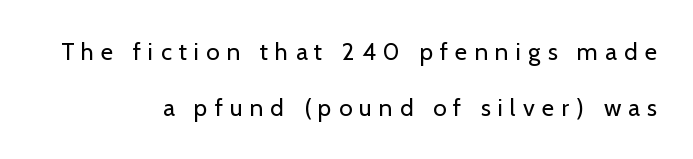
Q: Is the text bold? A: No.
Q: Is the text italic (slanted)? A: No, it is upright.
Q: Is the text underlined? A: No.
Q: How is the paragraph aligned? A: Right-aligned.
Q: Is the spacing between letters normal or unusually wide? A: Unusually wide.
Q: Is the spacing between lines tight, normal or loose? A: Loose.
